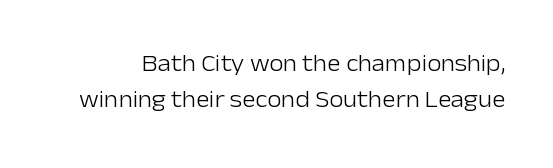
{"italic": "no", "bold": "no", "underline": "no", "line_spacing": "normal", "line_spacing_ratio": 1.55, "letter_spacing": "normal", "letter_spacing_em": 0.0, "glyph_px": 23}
